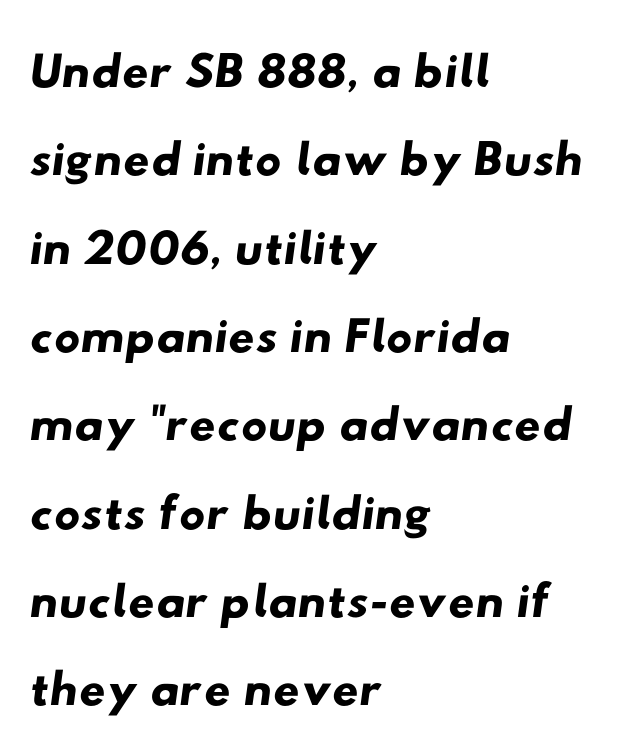
Q: Is the typeface a serif or a sans-serif typeface? A: Sans-serif.
Q: Is the text underlined? A: No.
Q: How is the paragraph aligned? A: Left-aligned.
Q: Is the spacing between letters normal or unusually wide? A: Normal.
Q: Width (condensed, normal, or wide)? A: Wide.
Q: Stroke contrast? A: Low.
Q: x-height? A: Small.
Q: Monospaced? A: No.
